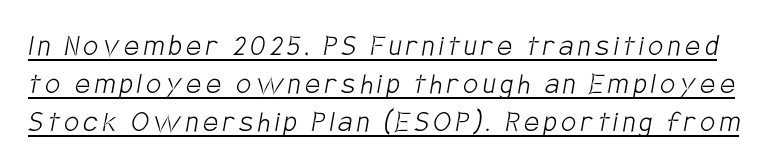
The typesetting does not lean heavy: it is not bold. The lettering is marked with a stroke running underneath it. The letters carry no serifs — their stems end cleanly without finishing strokes. Each new line begins almost immediately beneath the previous one. Here the designer chose a conventional face with non-uniform glyph widths.
